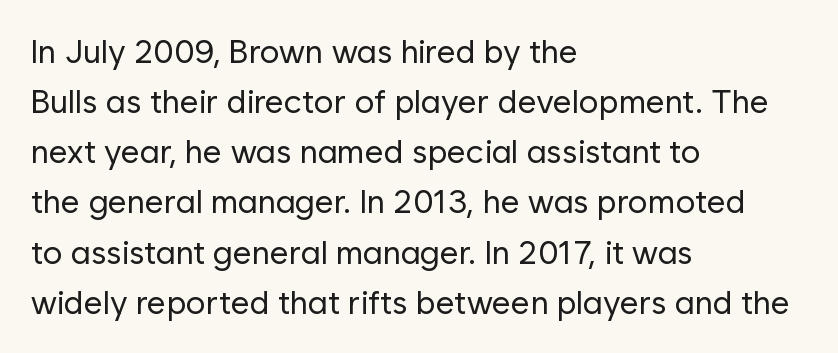
Letters have the restrained weight of plain body copy at most. Examine the stroke ends and you'll find no serifs. What's the leading like? Ordinary, nothing unusual. Spacing verdict: proportional, widths tailored to each character.
